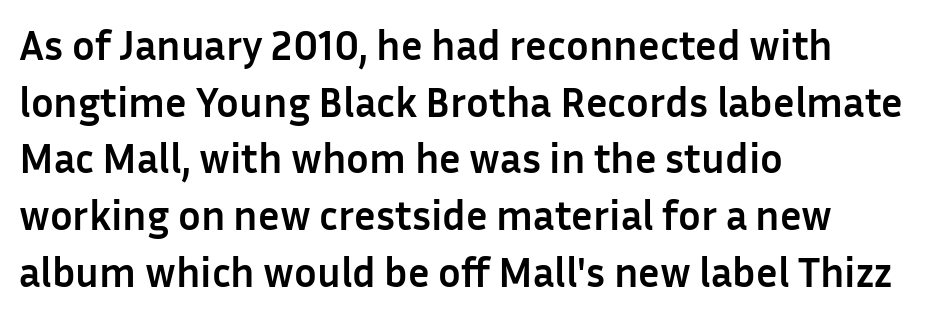
The image shows 42 px semibold sans-serif type, upright; set left-aligned, normal line spacing (1.35x), normal letter spacing, not underlined; low stroke contrast and a medium x-height.
